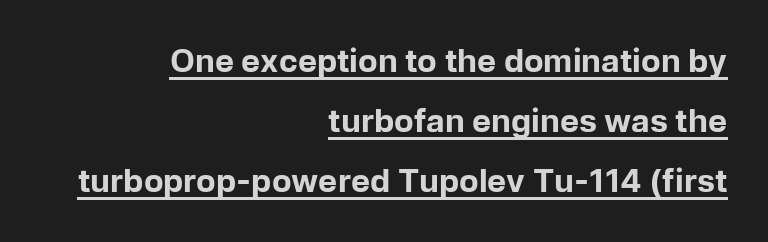
{"serif": "no", "italic": "no", "bold": "yes", "weight": "bold", "width": "normal", "stroke_contrast": "low", "x_height": "medium", "monospaced": "no", "underline": "yes", "align": "right", "line_spacing_ratio": 1.88, "letter_spacing": "normal", "letter_spacing_em": 0.0, "glyph_px": 32}
